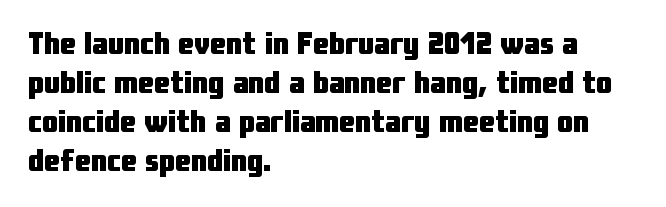
The gaps between neighbouring characters are ordinary and unremarkable. Notice how thick the strokes are: this is what a full bold looks like. Each letter keeps its own natural width here, so spacing adapts to shape. What kind of face is this? One without serifs — a sans.
